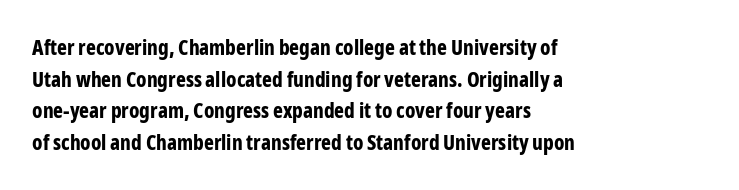
{"italic": "no", "bold": "yes", "underline": "no", "align": "left", "line_spacing": "normal", "line_spacing_ratio": 1.51, "letter_spacing": "normal", "letter_spacing_em": 0.0, "glyph_px": 21}
